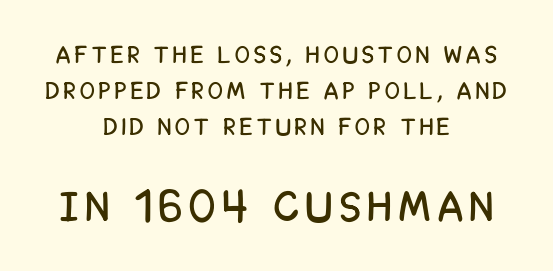
Scale increases going downward across the two blocks. Are there feet on the stems? There aren't — it's a sans. Bare-footed words on every line. Character widths vary here, with narrow letters taking less room than wide ones. What's the leading like? Ordinary, nothing unusual.
